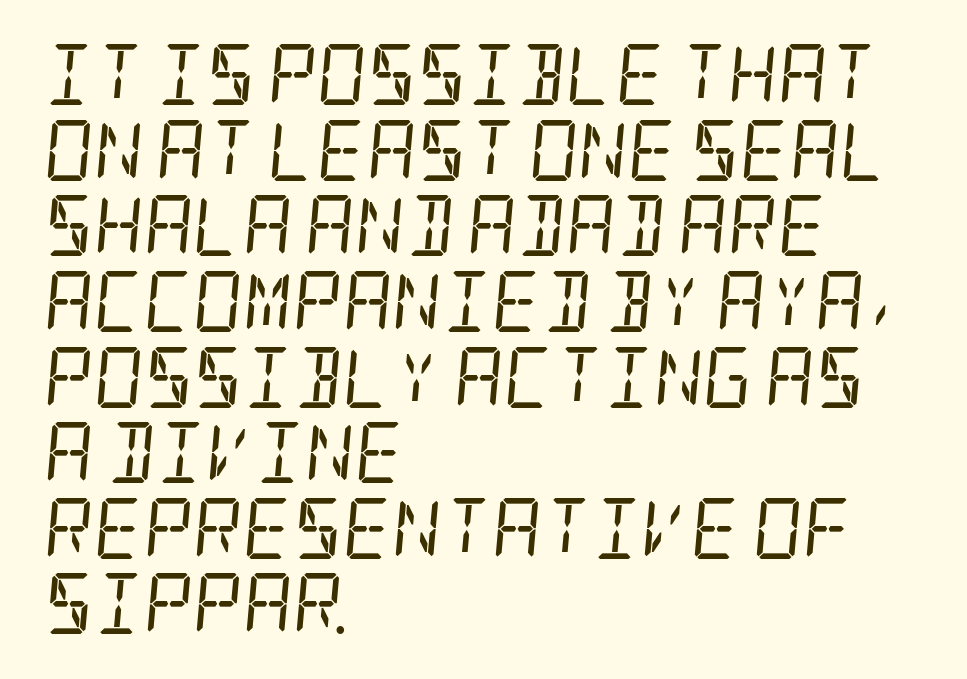
Classification — serif. The setting favours the left margin, as ordinary paragraphs usually do. Glyph-to-glyph distance matches everyday printed text. In terms of posture, this sample is oblique. The gap between lines stays unmarked.
